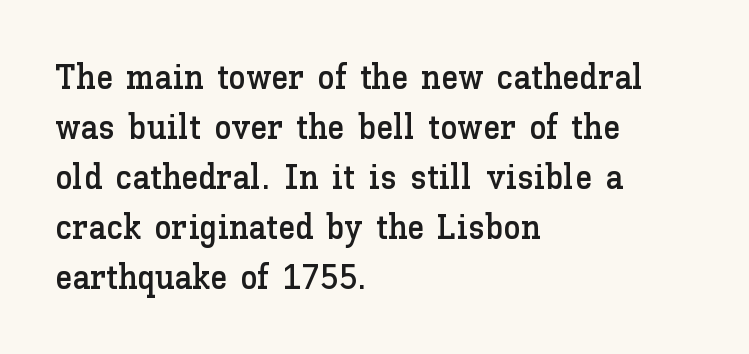
Q: Is the text italic (slanted)? A: No, it is upright.
Q: Is the text underlined? A: No.
Q: How is the paragraph aligned? A: Left-aligned.
Q: Is the spacing between letters normal or unusually wide? A: Normal.
Q: Is the spacing between lines tight, normal or loose? A: Normal.
Q: Width (condensed, normal, or wide)? A: Normal.
Q: Stroke contrast? A: Low.
Q: x-height? A: Medium.
Q: Monospaced? A: No.
